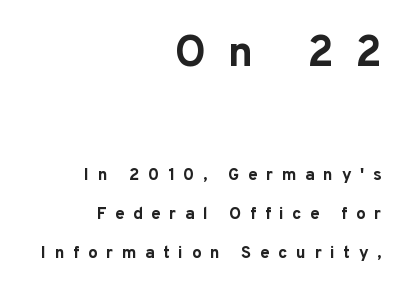
Only glyphs here, with clear space below each row. When letters stand straight like this, we call the style roman or upright. The designer went with a sans here, leaving each stem footless. This block would shrink considerably if given ordinary leading; it's expanded now.
